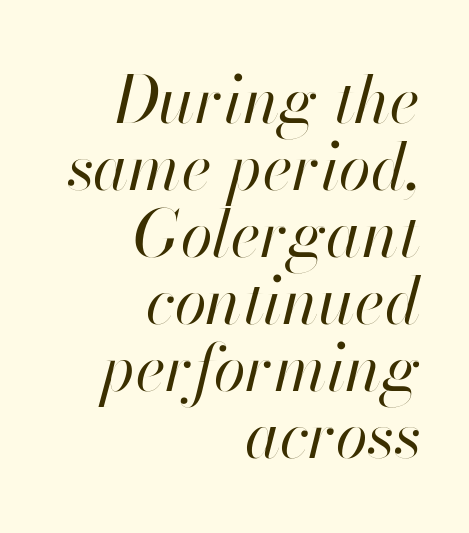
Q: Is the text bold? A: No.
Q: Is the text italic (slanted)? A: Yes, it leans right by about 13 degrees.
Q: Is the text underlined? A: No.
Q: How is the paragraph aligned? A: Right-aligned.
Q: Is the spacing between letters normal or unusually wide? A: Normal.
Q: Is the spacing between lines tight, normal or loose? A: Tight.
Q: Width (condensed, normal, or wide)? A: Normal.
Q: Stroke contrast? A: High.
Q: x-height? A: Small.
Q: Monospaced? A: No.
